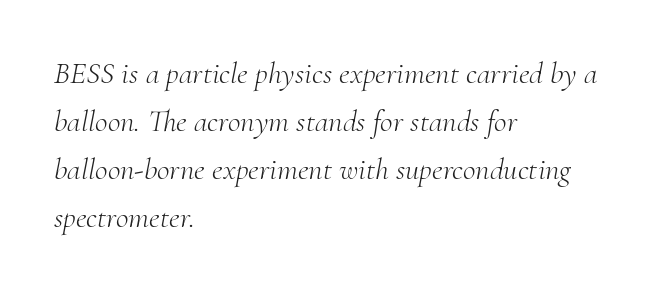
Q: Is the text bold? A: No.
Q: Is the text italic (slanted)? A: Yes, it leans right by about 10 degrees.
Q: Is the typeface a serif or a sans-serif typeface? A: Serif.
Q: Is the text underlined? A: No.
Q: How is the paragraph aligned? A: Left-aligned.
Q: Is the spacing between letters normal or unusually wide? A: Normal.
Q: Is the spacing between lines tight, normal or loose? A: Normal.
Q: Width (condensed, normal, or wide)? A: Normal.
Q: Stroke contrast? A: Medium.
Q: x-height? A: Small.
Q: Monospaced? A: No.
